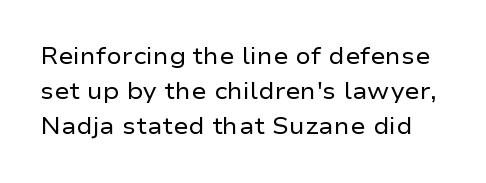
Q: Is the text bold? A: No.
Q: Is the text italic (slanted)? A: No, it is upright.
Q: Is the text underlined? A: No.
Q: Is the spacing between letters normal or unusually wide? A: Normal.
Q: Is the spacing between lines tight, normal or loose? A: Normal.
